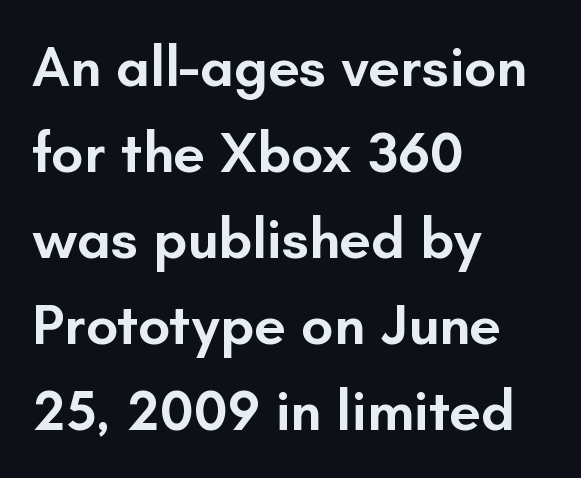
The image shows 57 px semibold sans-serif type, upright; set left-aligned, normal line spacing (1.51x), normal letter spacing, not underlined; low stroke contrast and a small x-height.
